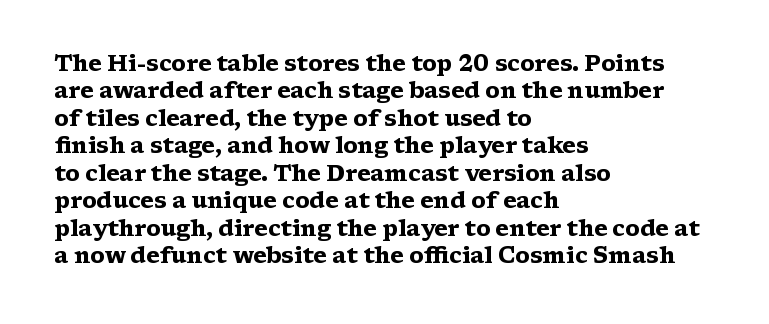
The image shows 22 px bold type, upright; set left-aligned, normal line spacing (1.25x), normal letter spacing, not underlined.
